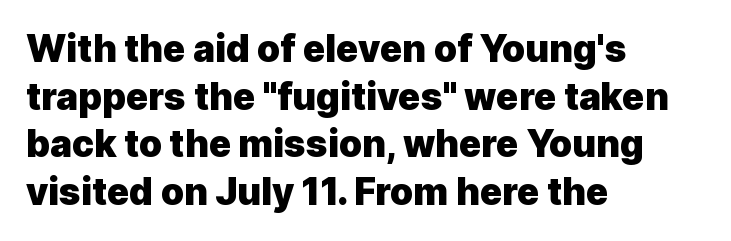
{"serif": "no", "italic": "no", "bold": "yes", "weight": "heavy", "width": "normal", "x_height": "medium", "monospaced": "no", "underline": "no", "align": "left", "line_spacing": "normal", "line_spacing_ratio": 1.29, "letter_spacing": "normal", "letter_spacing_em": 0.0, "glyph_px": 37}
